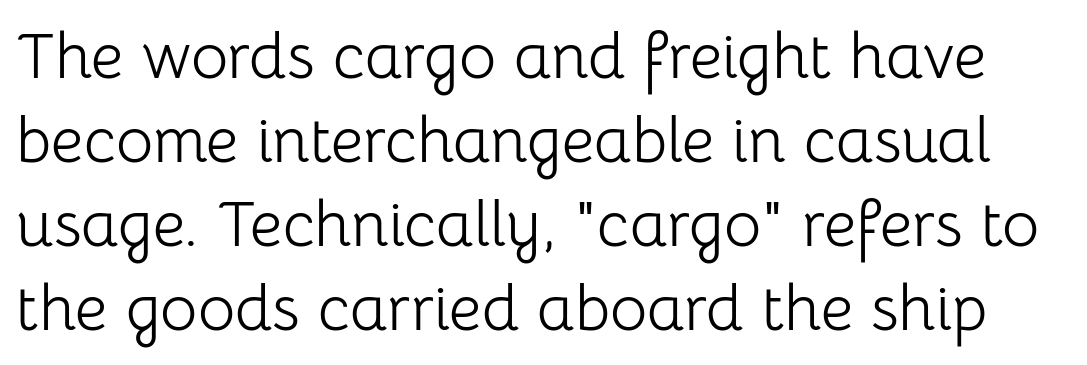
Q: Is the text bold? A: No.
Q: Is the text italic (slanted)? A: No, it is upright.
Q: Is the typeface a serif or a sans-serif typeface? A: Sans-serif.
Q: Is the text underlined? A: No.
Q: Is the spacing between letters normal or unusually wide? A: Normal.
Q: Is the spacing between lines tight, normal or loose? A: Normal.
Q: Width (condensed, normal, or wide)? A: Normal.
Q: Stroke contrast? A: Low.
Q: x-height? A: Medium.
Q: Monospaced? A: No.
